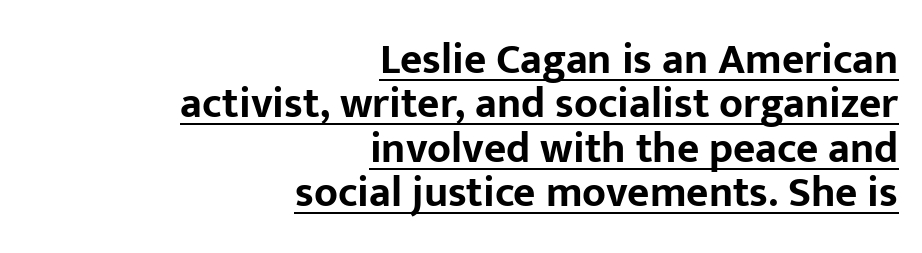
Q: Is the text bold? A: Yes.
Q: Is the text italic (slanted)? A: No, it is upright.
Q: Is the typeface a serif or a sans-serif typeface? A: Sans-serif.
Q: Is the text underlined? A: Yes.
Q: How is the paragraph aligned? A: Right-aligned.
Q: Is the spacing between letters normal or unusually wide? A: Normal.
Q: Is the spacing between lines tight, normal or loose? A: Tight.
Q: Width (condensed, normal, or wide)? A: Normal.
Q: Stroke contrast? A: Low.
Q: x-height? A: Medium.
Q: Monospaced? A: No.
